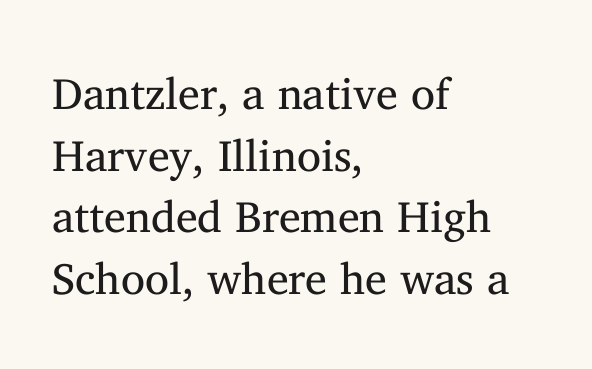
{"serif": "yes", "italic": "no", "bold": "no", "weight": "regular", "width": "normal", "stroke_contrast": "medium", "x_height": "medium", "monospaced": "no", "underline": "no", "align": "left", "line_spacing": "normal", "line_spacing_ratio": 1.4, "letter_spacing": "normal", "letter_spacing_em": 0.0, "glyph_px": 44}
